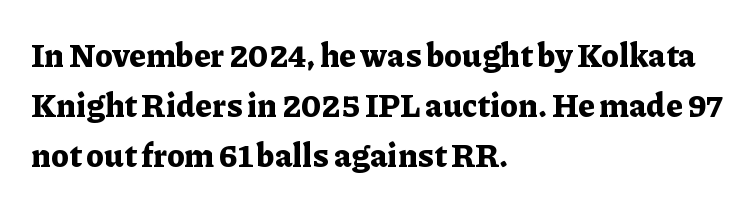
The image shows 32 px bold serif type, upright; set left-aligned, normal line spacing (1.57x), normal letter spacing, not underlined; low stroke contrast and a medium x-height.
